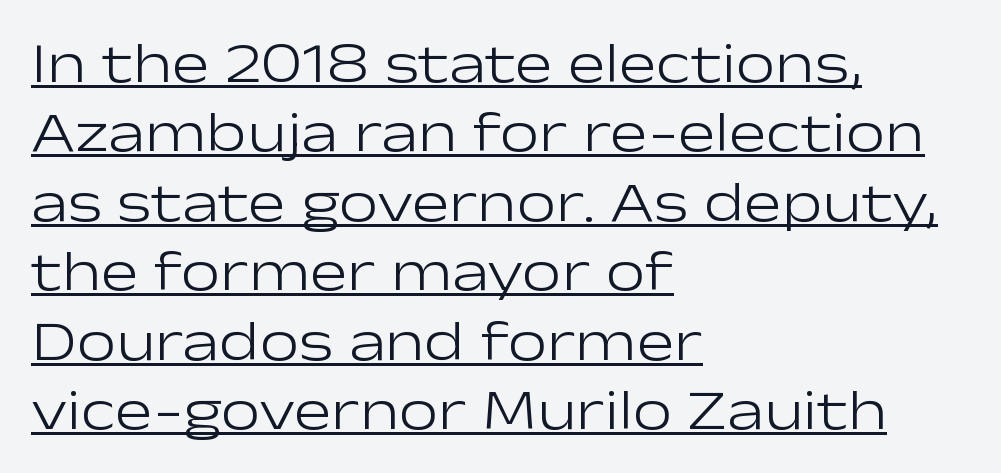
Q: Is the text bold? A: No.
Q: Is the text italic (slanted)? A: No, it is upright.
Q: Is the typeface a serif or a sans-serif typeface? A: Sans-serif.
Q: Is the text underlined? A: Yes.
Q: How is the paragraph aligned? A: Left-aligned.
Q: Is the spacing between letters normal or unusually wide? A: Normal.
Q: Width (condensed, normal, or wide)? A: Wide.
Q: Stroke contrast? A: Low.
Q: x-height? A: Medium.
Q: Monospaced? A: No.
